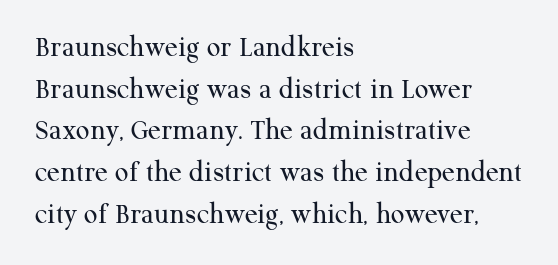
Regular leading. The rendering uses natural spacing where letterforms have individual widths. The font family rendered here belongs to the serif group. Letters rest on an invisible, unmarked baseline. Heft: none added — not bold. Italic? Not at all — the glyphs are vertical.
